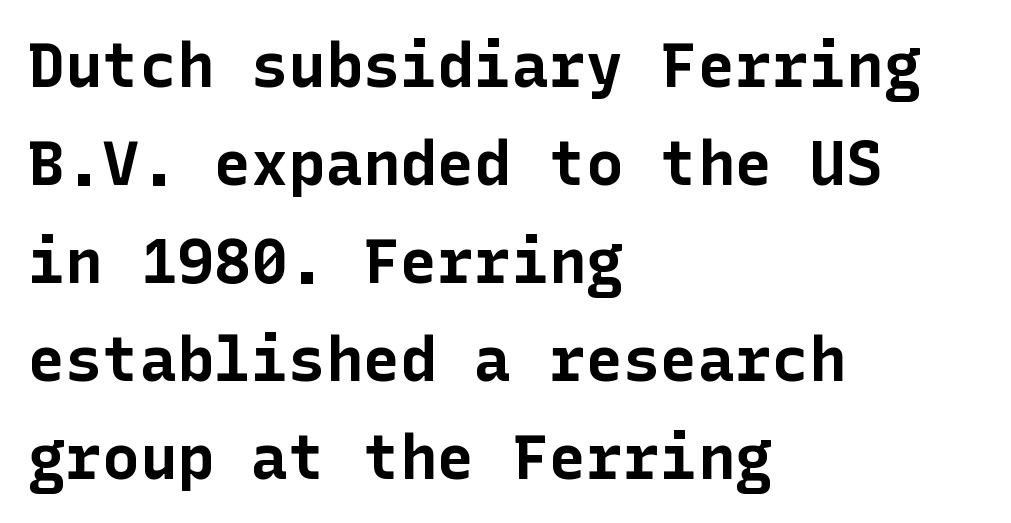
Summary of vertical rhythm: regular, with standard interline spacing. Upright lettering throughout. Is this a sans? Yes — the strokes have no serifs. Nobody drew a line under any word here.
